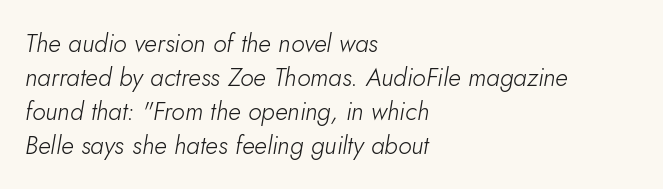
This block has exactly the height ordinary leading produces. Emphasis-style slanted type is in use. Each row of text sits above clean, open space. Bold? No — there's no thickening of the strokes. Is the letter spacing exaggerated? No — it looks like the ordinary default. A classic flush-left, rag-right setting is used for this passage.
